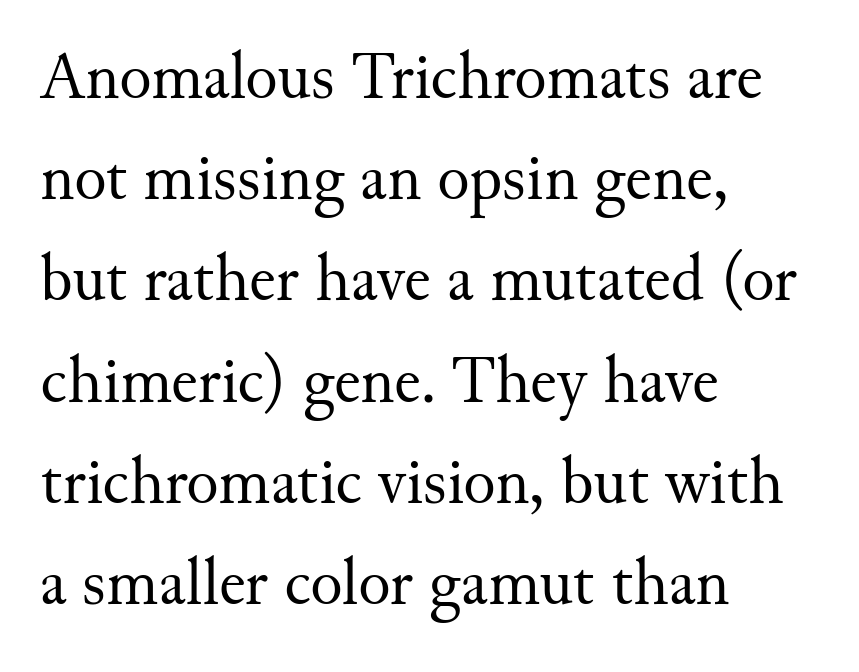
Q: Is the text bold? A: No.
Q: Is the text italic (slanted)? A: No, it is upright.
Q: Is the typeface a serif or a sans-serif typeface? A: Serif.
Q: Is the text underlined? A: No.
Q: How is the paragraph aligned? A: Left-aligned.
Q: Is the spacing between letters normal or unusually wide? A: Normal.
Q: Is the spacing between lines tight, normal or loose? A: Normal.
Q: Width (condensed, normal, or wide)? A: Normal.
Q: Stroke contrast? A: Medium.
Q: x-height? A: Small.
Q: Monospaced? A: No.
